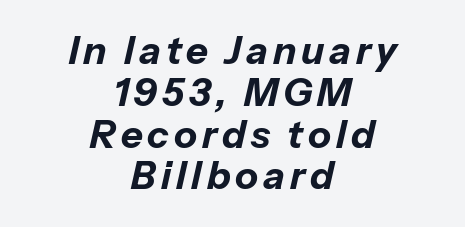
{"italic": "yes", "lean": "right", "slant_degrees": 13, "bold": "yes", "weight": "bold", "width": "normal", "stroke_contrast": "low", "x_height": "medium", "monospaced": "no", "underline": "no", "align": "center", "line_spacing": "tight", "line_spacing_ratio": 1.1, "glyph_px": 38}
